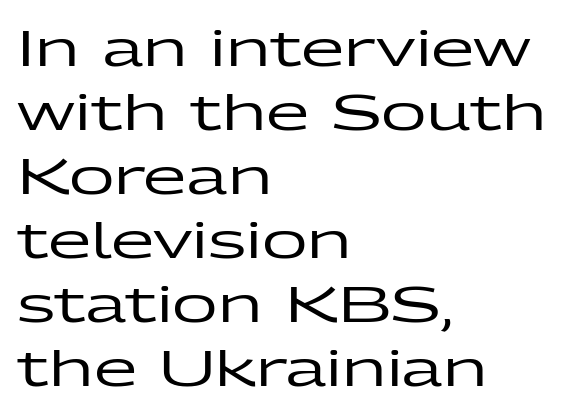
The image shows 50 px wide sans-serif type, upright; set left-aligned, normal line spacing (1.28x), normal letter spacing, not underlined; low stroke contrast and a medium x-height.
